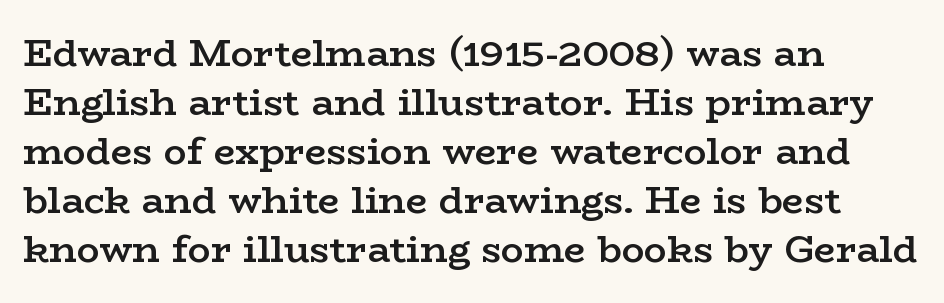
The image shows 38 px semibold, wide serif type, upright; set left-aligned, normal line spacing (1.29x), normal letter spacing, not underlined; low stroke contrast and a medium x-height.
